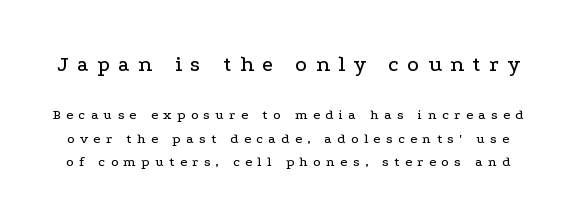
The type sits square on the baseline with zero lean. Characters follow at a spacing far wider than the type designer built in. Compared with typical paragraphs, the rows here are spaced about the same. Letters rest on an invisible, unmarked baseline.
